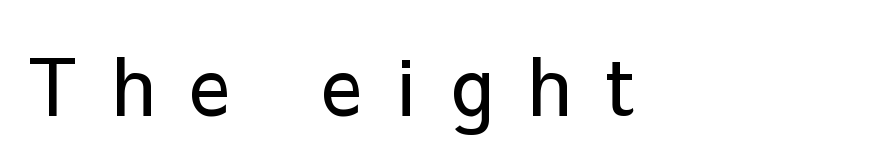
{"serif": "no", "italic": "no", "bold": "no", "weight": "regular", "width": "normal", "stroke_contrast": "low", "x_height": "medium", "monospaced": "no", "underline": "no", "align": "left", "letter_spacing": "wide", "letter_spacing_em": 0.42, "glyph_px": 79}
